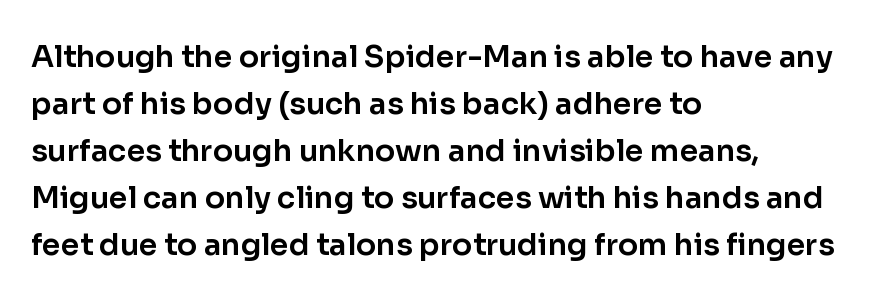
Vertical strokes here are truly vertical. The letters carry no serifs — their stems end cleanly without finishing strokes. Note the varied advance widths — an 'i' is clearly narrower than an 'm'. Is there much room between lines? A standard amount, neither cramped nor airy. The passage shown is not underscored anywhere.
